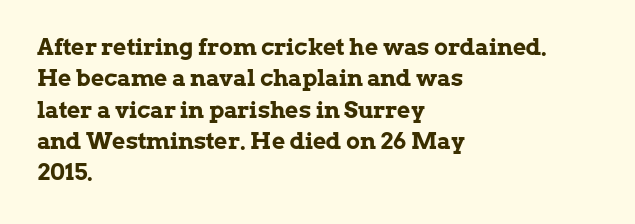
The image shows 23 px bold type, upright; set left-aligned, normal line spacing (1.36x), normal letter spacing, not underlined.
